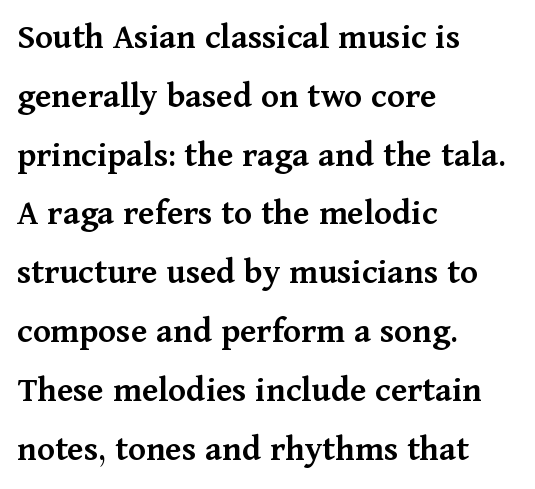
Small tapered or slab feet sit at the stroke ends, so this counts as serif. A classic flush-left, rag-right setting is used for this passage. Each new line begins a customary step beneath the previous one. Weight check: semibold — heavier than regular, not quite bold. In terms of posture, this sample is upright.
